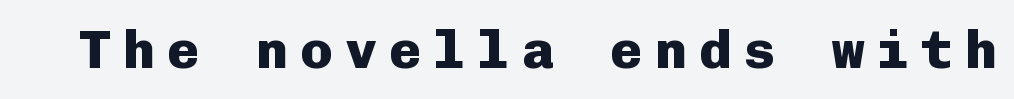
The image shows 54 px heavy sans-serif type, upright, monospaced; set unusually wide letter spacing (+0.22 em), not underlined; low stroke contrast and a medium x-height.
